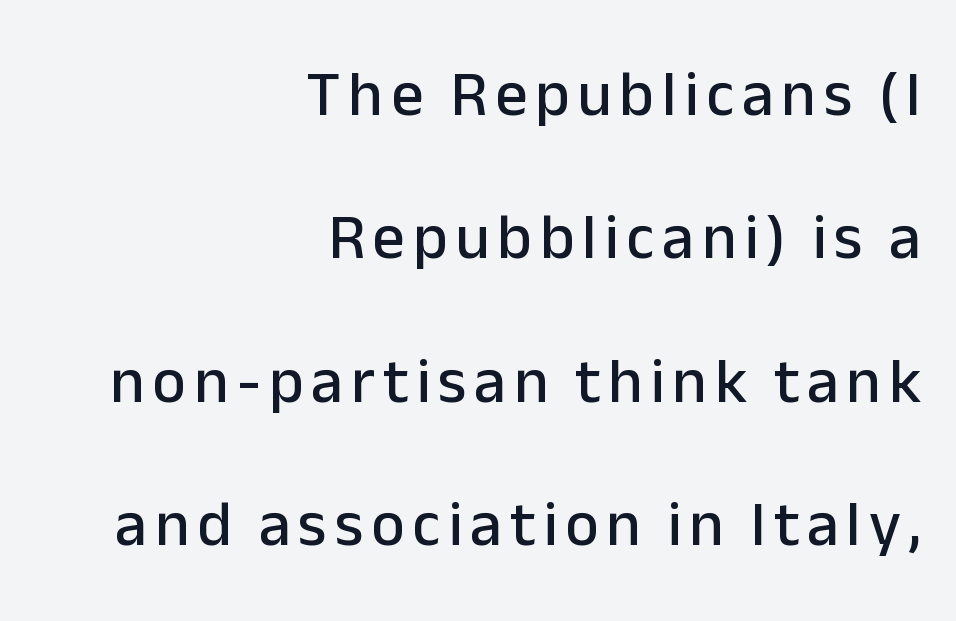
Q: Is the text italic (slanted)? A: No, it is upright.
Q: Is the typeface a serif or a sans-serif typeface? A: Sans-serif.
Q: Is the text underlined? A: No.
Q: How is the paragraph aligned? A: Right-aligned.
Q: Is the spacing between lines tight, normal or loose? A: Loose.
Q: Width (condensed, normal, or wide)? A: Normal.
Q: Stroke contrast? A: Low.
Q: x-height? A: Medium.
Q: Monospaced? A: No.
